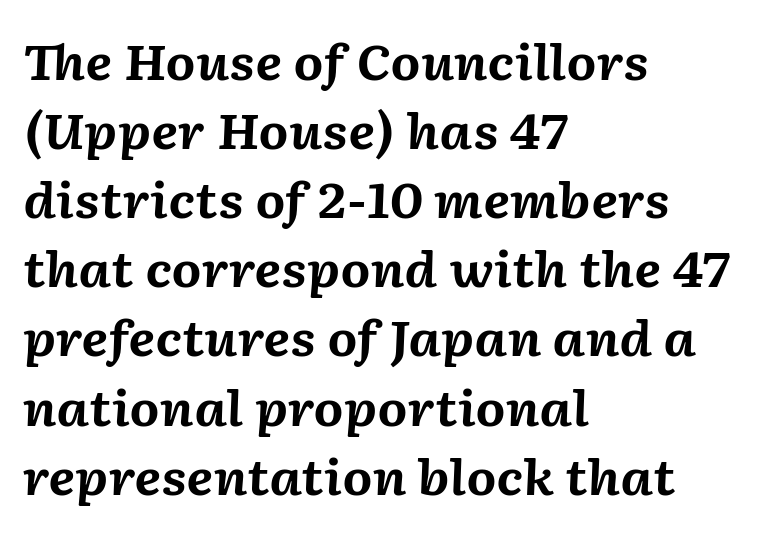
Tracking here is standard; glyphs follow each other at the usual distance. A classic flush-left, rag-right setting is used for this passage. How heavy is the stroke? Heavy — this is a bold. A bare baseline throughout the passage. The designer left line spacing at the default. Rendered with sloped, italic letterforms.
